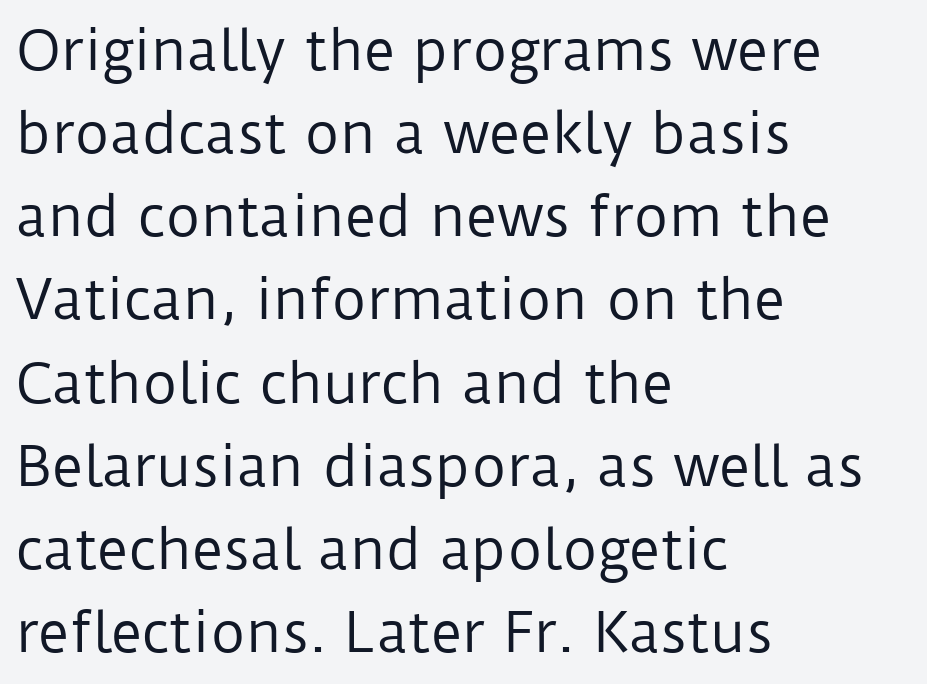
The image shows 54 px regular-weight sans-serif type, upright; set left-aligned, normal line spacing (1.54x), normal letter spacing, not underlined; low stroke contrast and a medium x-height.
